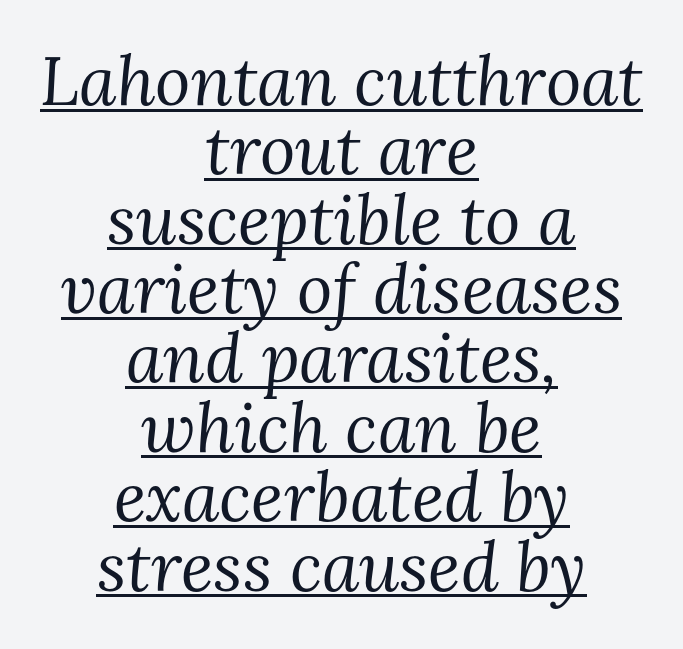
{"serif": "yes", "italic": "yes", "lean": "right", "slant_degrees": 3, "bold": "no", "weight": "regular", "width": "normal", "stroke_contrast": "medium", "x_height": "medium", "monospaced": "no", "underline": "yes", "align": "center", "line_spacing": "tight", "line_spacing_ratio": 1.02, "letter_spacing": "normal", "letter_spacing_em": 0.0, "glyph_px": 68}
